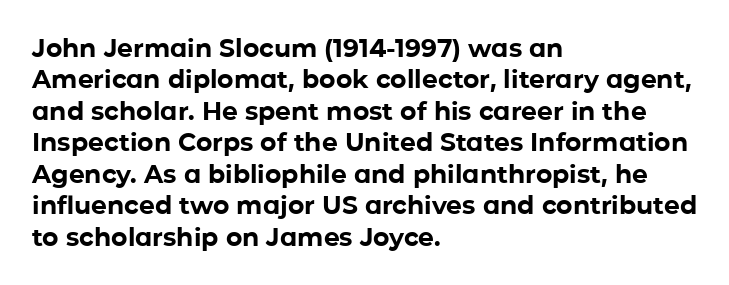
Horizontal alignment here is leftward, the default for most running prose. These lines were composed using upright roman letters. Quick note: underline off. Words appear dense and cohesive because spacing is normal. Honestly, the row spacing looks completely unremarkable. Heft: maximum for text — a bold.
